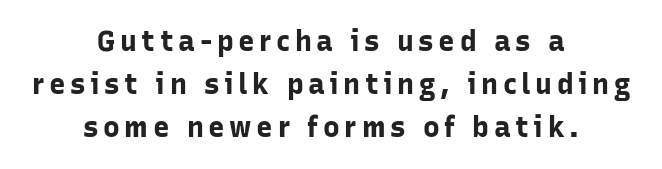
Does the leading feel generous? No, just average. The rendering uses a bold face; every stroke is thick and dark. Typographically, this falls in the sans-serif category. Posture: straight, roman, zero tilt. Every row of glyphs is offset so its center matches the block's center.
